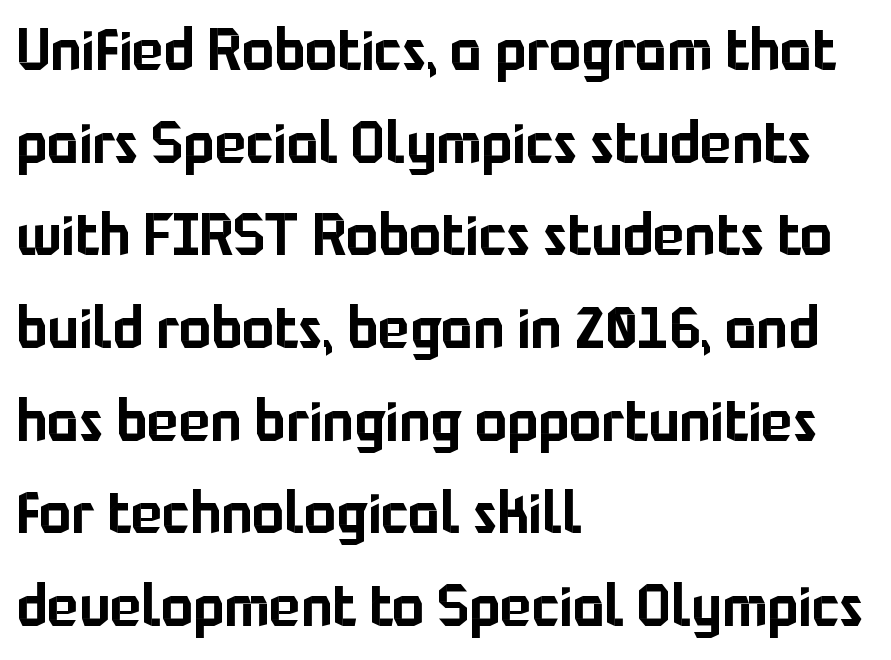
The image shows 59 px sans-serif type, upright; set left-aligned, normal line spacing (1.57x), normal letter spacing, not underlined; low stroke contrast and a medium x-height.
